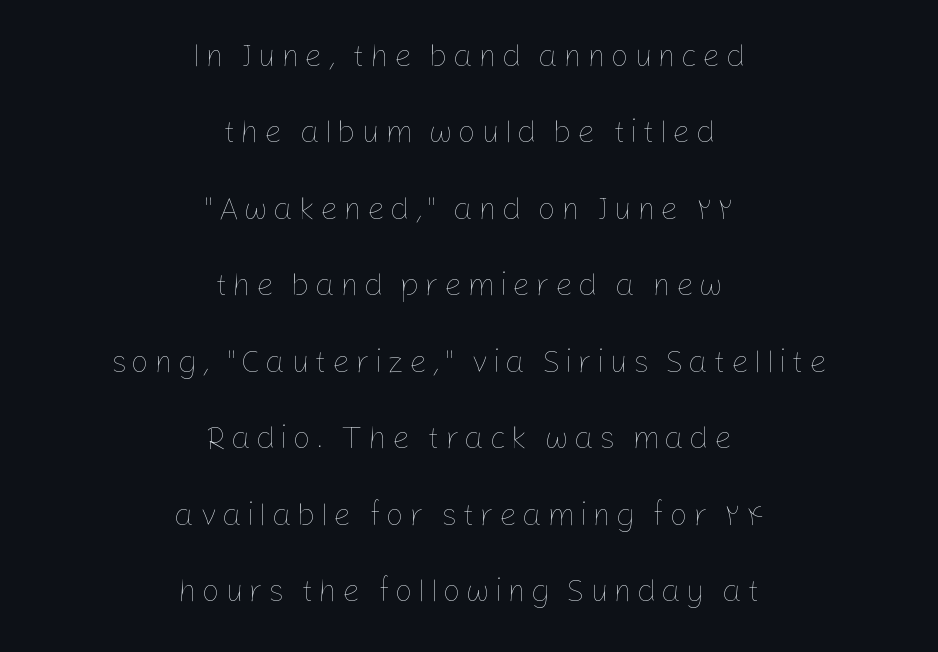
The image shows 32 px thin type, upright; set centered, loose line spacing (2.39x), not underlined; low stroke contrast and a medium x-height.
